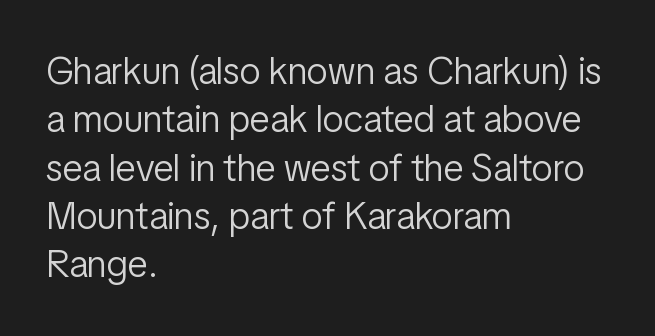
Q: Is the text bold? A: No.
Q: Is the text italic (slanted)? A: No, it is upright.
Q: Is the typeface a serif or a sans-serif typeface? A: Sans-serif.
Q: Is the text underlined? A: No.
Q: How is the paragraph aligned? A: Left-aligned.
Q: Is the spacing between letters normal or unusually wide? A: Normal.
Q: Is the spacing between lines tight, normal or loose? A: Normal.
Q: Width (condensed, normal, or wide)? A: Condensed.
Q: Stroke contrast? A: Low.
Q: x-height? A: Medium.
Q: Monospaced? A: No.
